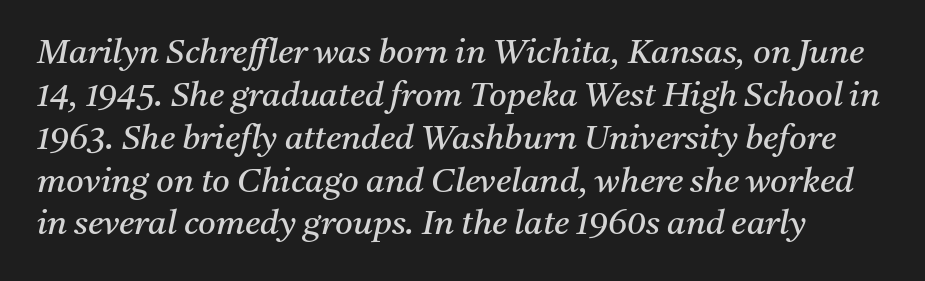
{"serif": "yes", "italic": "yes", "lean": "right", "slant_degrees": 11, "bold": "no", "weight": "regular", "width": "normal", "stroke_contrast": "medium", "x_height": "medium", "monospaced": "no", "underline": "no", "line_spacing": "normal", "line_spacing_ratio": 1.26, "letter_spacing": "normal", "letter_spacing_em": 0.0, "glyph_px": 34}
